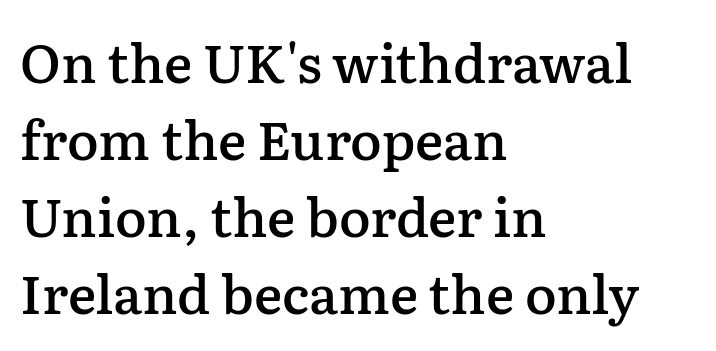
Q: Is the text bold? A: Semi-bold.
Q: Is the text italic (slanted)? A: No, it is upright.
Q: Is the typeface a serif or a sans-serif typeface? A: Serif.
Q: Is the text underlined? A: No.
Q: How is the paragraph aligned? A: Left-aligned.
Q: Is the spacing between letters normal or unusually wide? A: Normal.
Q: Is the spacing between lines tight, normal or loose? A: Normal.
Q: Width (condensed, normal, or wide)? A: Normal.
Q: Stroke contrast? A: Low.
Q: x-height? A: Medium.
Q: Monospaced? A: No.
